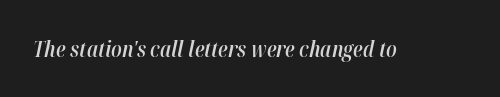
Q: Is the text bold? A: Semi-bold.
Q: Is the text italic (slanted)? A: Yes, it leans right by about 12 degrees.
Q: Is the text underlined? A: No.
Q: Is the spacing between letters normal or unusually wide? A: Normal.
